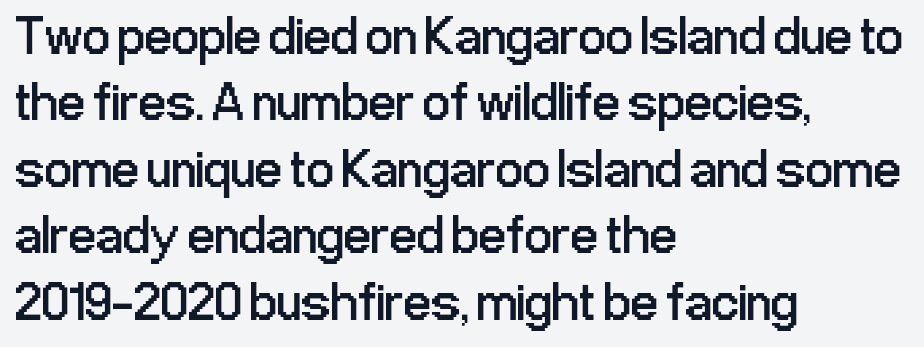
Observe the ordinary spacing: letters are neighbours, not strangers. Which margin do the lines hug? The left one — the right edge is uneven. Descenders hang freely into open space. The cut favours lightness, reaching ordinary text weight at its darkest.
